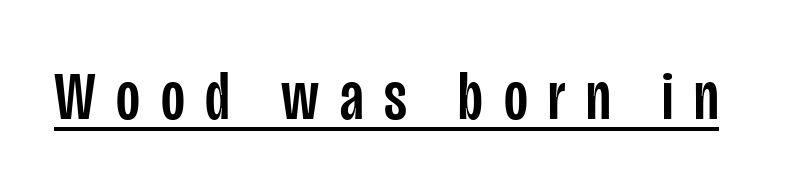
Q: Is the text italic (slanted)? A: No, it is upright.
Q: Is the typeface a serif or a sans-serif typeface? A: Sans-serif.
Q: Is the text underlined? A: Yes.
Q: Is the spacing between letters normal or unusually wide? A: Unusually wide.
Q: Width (condensed, normal, or wide)? A: Condensed.
Q: Stroke contrast? A: Low.
Q: x-height? A: Large.
Q: Monospaced? A: No.
